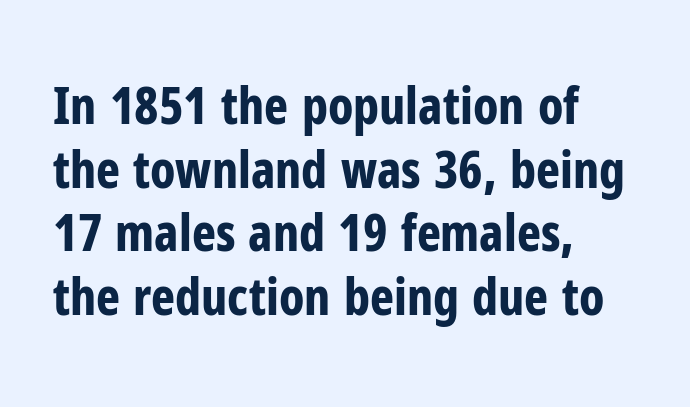
{"serif": "no", "italic": "no", "bold": "yes", "weight": "bold", "width": "condensed", "stroke_contrast": "low", "x_height": "medium", "monospaced": "no", "underline": "no", "align": "left", "line_spacing": "normal", "line_spacing_ratio": 1.25, "letter_spacing": "normal", "letter_spacing_em": 0.0, "glyph_px": 51}
